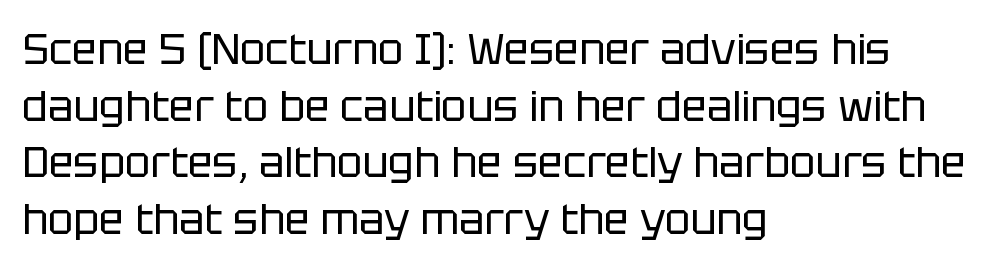
Q: Is the text bold? A: No.
Q: Is the text italic (slanted)? A: No, it is upright.
Q: Is the typeface a serif or a sans-serif typeface? A: Sans-serif.
Q: Is the text underlined? A: No.
Q: How is the paragraph aligned? A: Left-aligned.
Q: Is the spacing between letters normal or unusually wide? A: Normal.
Q: Is the spacing between lines tight, normal or loose? A: Normal.
Q: Width (condensed, normal, or wide)? A: Normal.
Q: Stroke contrast? A: Low.
Q: x-height? A: Large.
Q: Monospaced? A: No.
